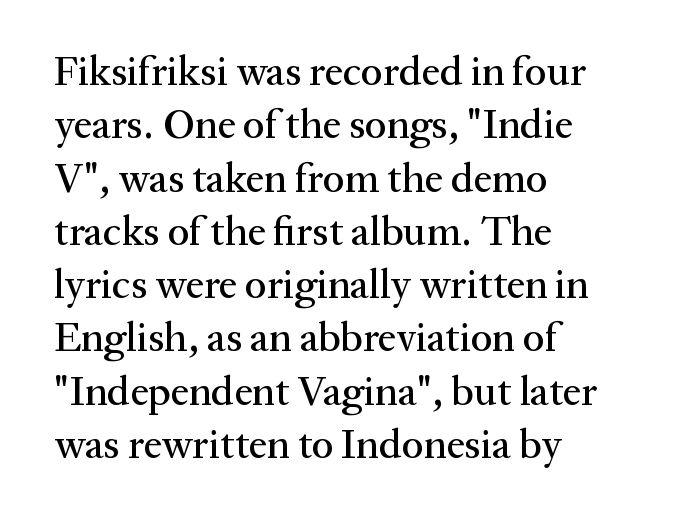
Check where the strokes stop: tiny serifs finish them off. You could not count columns in this text — the font is proportionally spaced. Short and long lines alike share a common starting point at left. Honestly, there is no underline to notice here at all.
